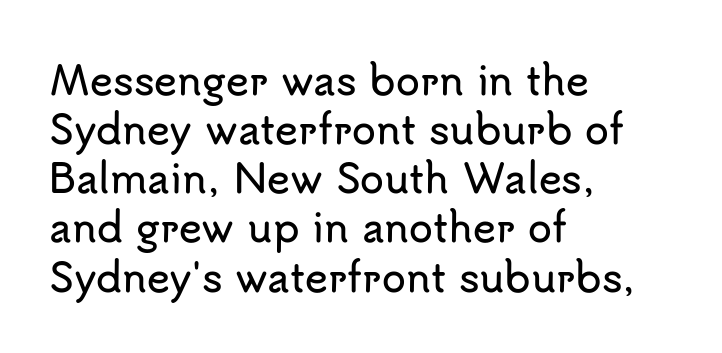
Q: Is the text italic (slanted)? A: No, it is upright.
Q: Is the typeface a serif or a sans-serif typeface? A: Sans-serif.
Q: Is the text underlined? A: No.
Q: How is the paragraph aligned? A: Left-aligned.
Q: Is the spacing between letters normal or unusually wide? A: Normal.
Q: Is the spacing between lines tight, normal or loose? A: Normal.
Q: Width (condensed, normal, or wide)? A: Normal.
Q: Stroke contrast? A: Low.
Q: x-height? A: Small.
Q: Monospaced? A: No.
